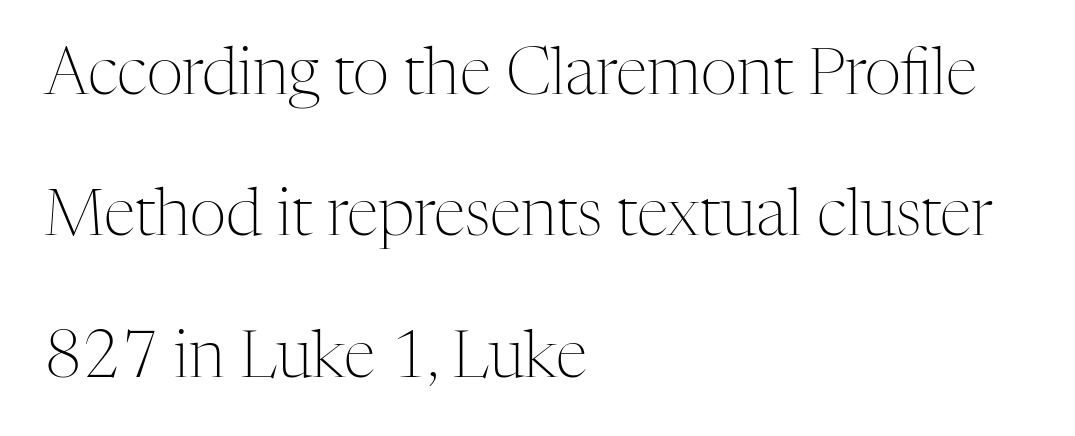
Rendered with straight, roman letterforms. Decoration check: the copy has no underline. How are the letters spaced? Ordinarily, with no added tracking. Each letter's strokes conclude with small projecting serifs.
